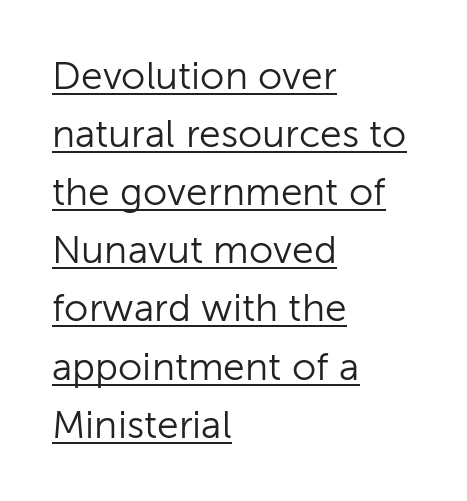
Q: Is the text bold? A: No.
Q: Is the text italic (slanted)? A: No, it is upright.
Q: Is the typeface a serif or a sans-serif typeface? A: Sans-serif.
Q: Is the text underlined? A: Yes.
Q: How is the paragraph aligned? A: Left-aligned.
Q: Is the spacing between letters normal or unusually wide? A: Normal.
Q: Is the spacing between lines tight, normal or loose? A: Normal.
Q: Width (condensed, normal, or wide)? A: Normal.
Q: Stroke contrast? A: Low.
Q: x-height? A: Medium.
Q: Monospaced? A: No.
